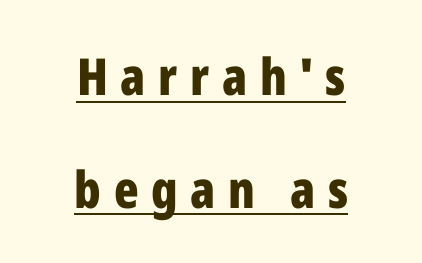
{"serif": "no", "italic": "no", "bold": "yes", "weight": "bold", "width": "condensed", "stroke_contrast": "low", "x_height": "medium", "monospaced": "no", "underline": "yes", "align": "center", "line_spacing": "loose", "line_spacing_ratio": 2.21, "letter_spacing": "wide", "letter_spacing_em": 0.25, "glyph_px": 51}
